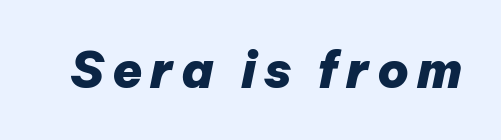
{"italic": "yes", "lean": "right", "slant_degrees": 12, "bold": "yes", "weight": "heavy", "width": "normal", "stroke_contrast": "low", "x_height": "medium", "monospaced": "no", "underline": "no", "glyph_px": 49}
